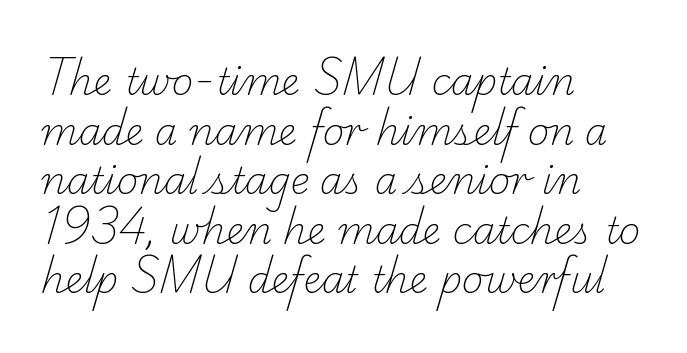
{"serif": "yes", "bold": "no", "weight": "light", "width": "normal", "stroke_contrast": "low", "x_height": "small", "monospaced": "no", "underline": "no", "align": "left", "line_spacing": "normal", "line_spacing_ratio": 1.34, "letter_spacing": "normal", "letter_spacing_em": 0.0, "glyph_px": 37}
